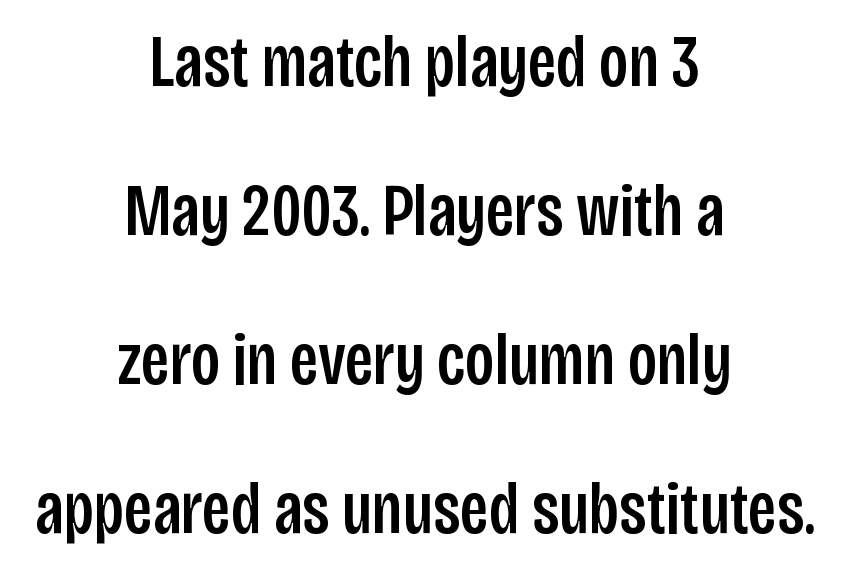
{"serif": "no", "italic": "no", "width": "condensed", "stroke_contrast": "low", "x_height": "large", "monospaced": "no", "underline": "no", "align": "center", "line_spacing": "loose", "line_spacing_ratio": 2.04, "letter_spacing": "normal", "letter_spacing_em": 0.0, "glyph_px": 73}
